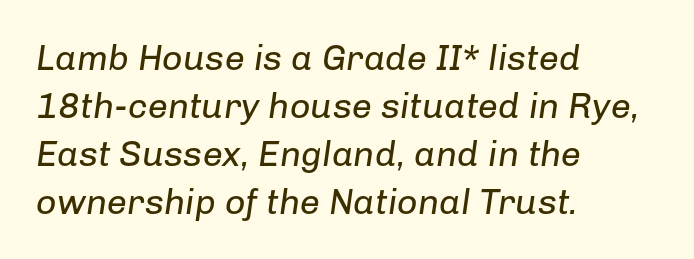
{"italic": "yes", "lean": "right", "slant_degrees": 8, "bold": "no", "weight": "regular", "width": "normal", "stroke_contrast": "low", "x_height": "medium", "monospaced": "no", "underline": "no", "align": "left", "line_spacing": "normal", "line_spacing_ratio": 1.33, "letter_spacing": "normal", "letter_spacing_em": 0.0, "glyph_px": 36}
